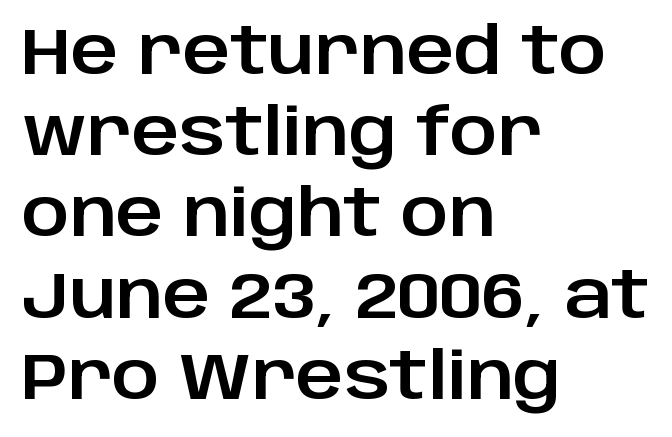
These lines keep a tight, regular rhythm from letter to letter. No feet cap the strokes, marking this as sans-serif type. Whoever set this chose a conventional vertical rhythm. Where is the straight margin? On the left. In terms of posture, this sample is upright.
